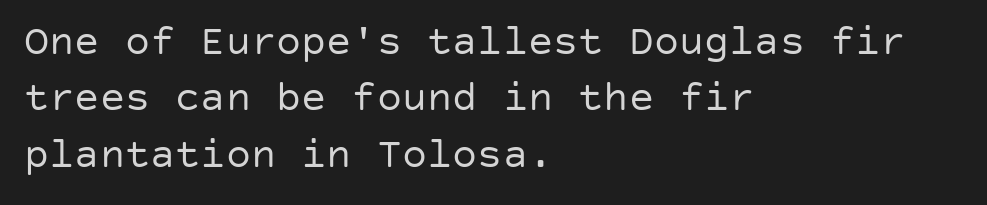
Honestly, the row spacing looks completely unremarkable. The rendering keeps characters at their native spacing. A bare baseline throughout the passage. Italic? Not at all — the glyphs are vertical. Is the type heavy? It reads as light-to-regular instead.
